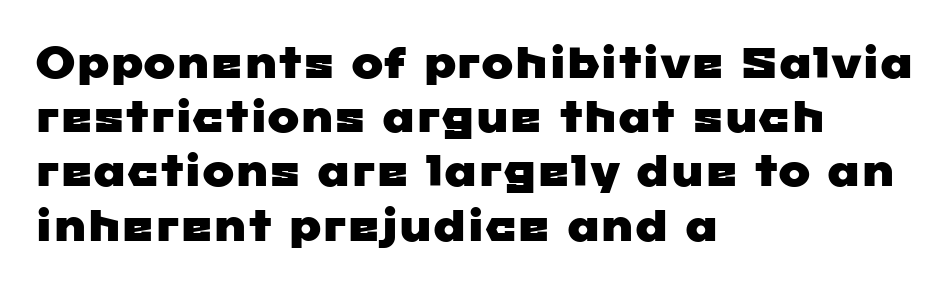
{"serif": "no", "width": "wide", "stroke_contrast": "low", "x_height": "medium", "monospaced": "no", "underline": "no", "align": "left", "line_spacing": "normal", "line_spacing_ratio": 1.26, "letter_spacing": "normal", "letter_spacing_em": 0.0, "glyph_px": 43}
